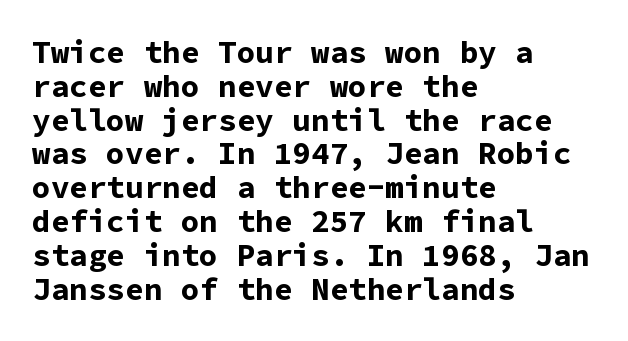
{"serif": "no", "italic": "no", "bold": "yes", "weight": "bold", "width": "normal", "stroke_contrast": "low", "x_height": "medium", "monospaced": "yes", "underline": "no", "align": "left", "line_spacing": "tight", "line_spacing_ratio": 1.09, "letter_spacing": "normal", "letter_spacing_em": 0.0, "glyph_px": 31}
